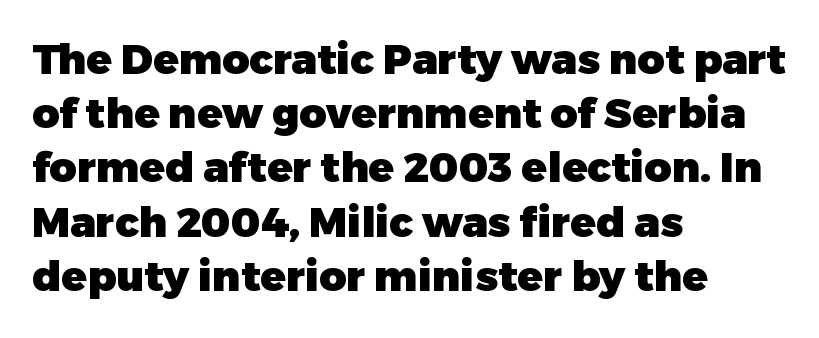
{"serif": "no", "italic": "no", "bold": "yes", "weight": "heavy", "width": "normal", "stroke_contrast": "low", "x_height": "medium", "monospaced": "no", "underline": "no", "align": "left", "line_spacing": "normal", "line_spacing_ratio": 1.29, "letter_spacing": "normal", "letter_spacing_em": 0.0, "glyph_px": 42}
